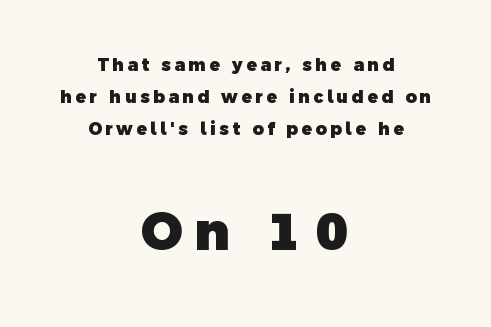
Q: Is the text bold? A: Yes.
Q: Is the typeface a serif or a sans-serif typeface? A: Sans-serif.
Q: Is the text underlined? A: No.
Q: How is the paragraph aligned? A: Centered.
Q: Is the spacing between letters normal or unusually wide? A: Unusually wide.
Q: Which block of text is set in a larger size, the first (top) or the second (bottom)? A: The second (bottom) one.
Q: Width (condensed, normal, or wide)? A: Normal.
Q: x-height? A: Medium.
Q: Monospaced? A: No.
